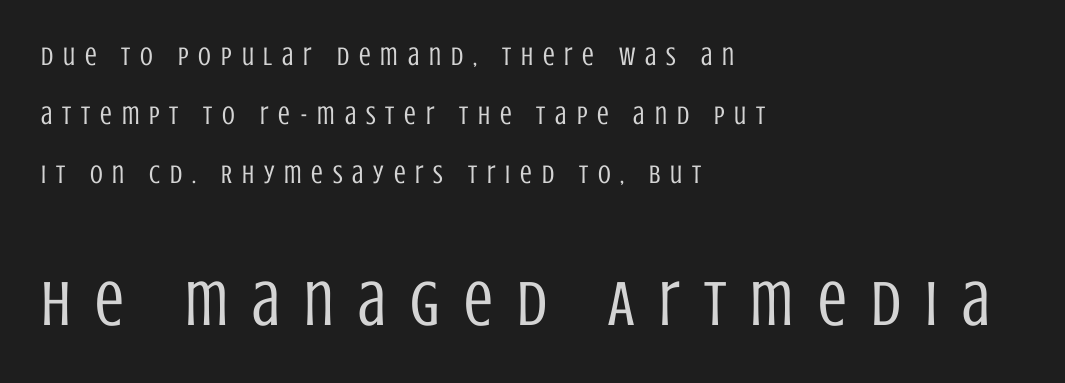
Q: Is the text bold? A: No.
Q: Is the text italic (slanted)? A: No, it is upright.
Q: Is the typeface a serif or a sans-serif typeface? A: Sans-serif.
Q: Is the text underlined? A: No.
Q: How is the paragraph aligned? A: Left-aligned.
Q: Is the spacing between letters normal or unusually wide? A: Unusually wide.
Q: Is the spacing between lines tight, normal or loose? A: Loose.
Q: Which block of text is set in a larger size, the first (top) or the second (bottom)? A: The second (bottom) one.
Q: Width (condensed, normal, or wide)? A: Condensed.
Q: Stroke contrast? A: Low.
Q: x-height? A: Large.
Q: Monospaced? A: No.
